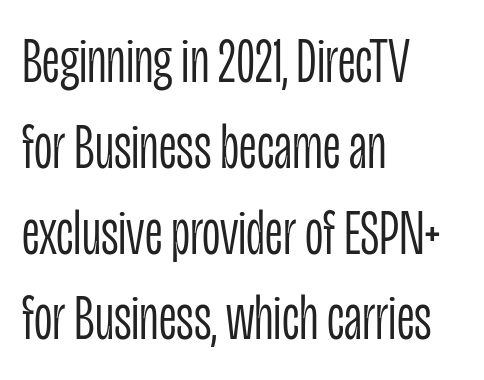
The image shows 64 px light, condensed sans-serif type, upright; set left-aligned, normal line spacing (1.34x), normal letter spacing, not underlined; low stroke contrast and a large x-height.
